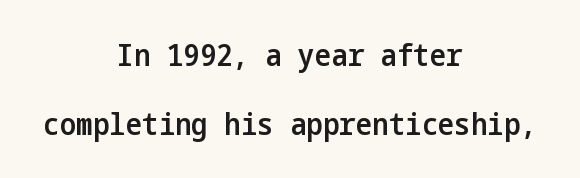
Q: Is the text bold? A: Semi-bold.
Q: Is the text italic (slanted)? A: No, it is upright.
Q: Is the typeface a serif or a sans-serif typeface? A: Sans-serif.
Q: Is the text underlined? A: No.
Q: How is the paragraph aligned? A: Centered.
Q: Is the spacing between letters normal or unusually wide? A: Normal.
Q: Is the spacing between lines tight, normal or loose? A: Loose.
Q: Width (condensed, normal, or wide)? A: Condensed.
Q: Stroke contrast? A: Low.
Q: x-height? A: Medium.
